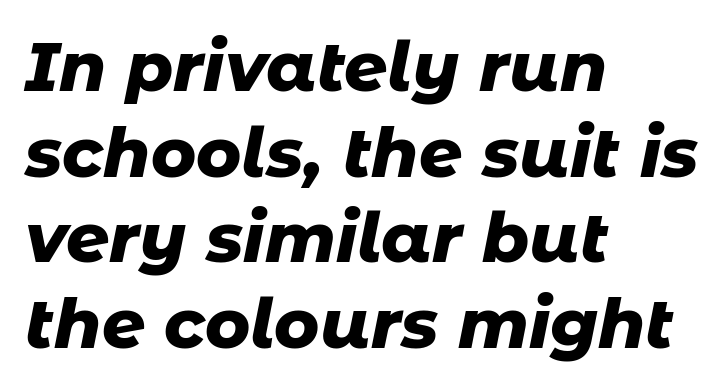
{"italic": "yes", "lean": "right", "slant_degrees": 11, "bold": "yes", "weight": "heavy", "width": "normal", "stroke_contrast": "low", "x_height": "medium", "monospaced": "no", "underline": "no", "align": "left", "line_spacing": "normal", "line_spacing_ratio": 1.26, "letter_spacing": "normal", "letter_spacing_em": 0.0, "glyph_px": 68}
